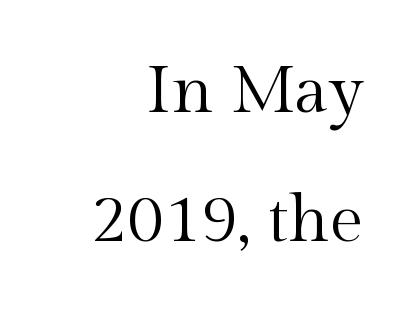
The image shows 67 px regular-weight serif type, upright; set right-aligned, loose line spacing (1.92x), normal letter spacing, not underlined; a medium x-height.
